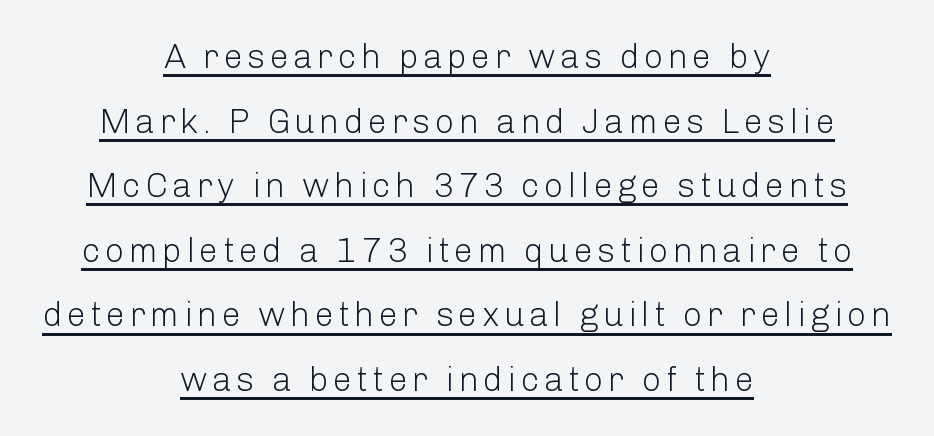
A typesetter would call this leading open, well beyond the default. These lines are centered, leaving both edges ragged. Nope, not italic — everything's standing straight. Proportional: the letters do not fall into vertical columns.
